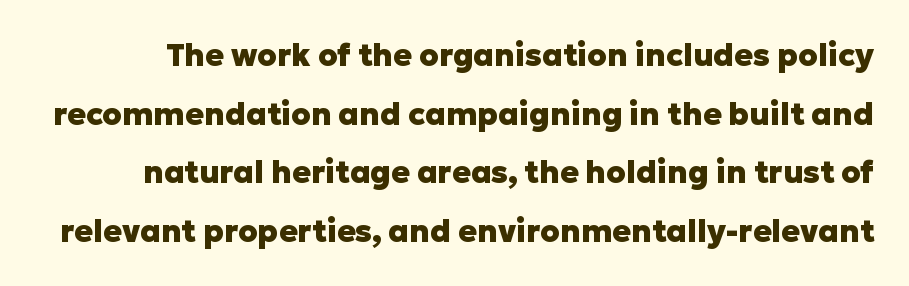
{"serif": "no", "italic": "no", "bold": "yes", "weight": "heavy", "width": "normal", "stroke_contrast": "low", "x_height": "medium", "monospaced": "no", "underline": "no", "line_spacing_ratio": 1.89, "letter_spacing": "normal", "letter_spacing_em": 0.0, "glyph_px": 31}
